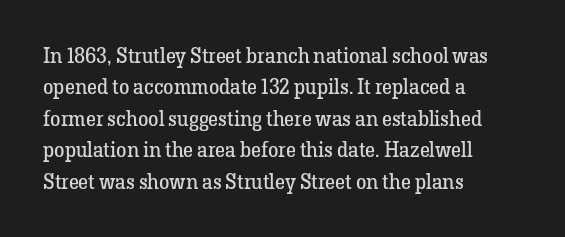
{"italic": "no", "bold": "no", "underline": "no", "align": "left", "line_spacing": "normal", "line_spacing_ratio": 1.5, "letter_spacing": "normal", "letter_spacing_em": 0.0, "glyph_px": 21}
